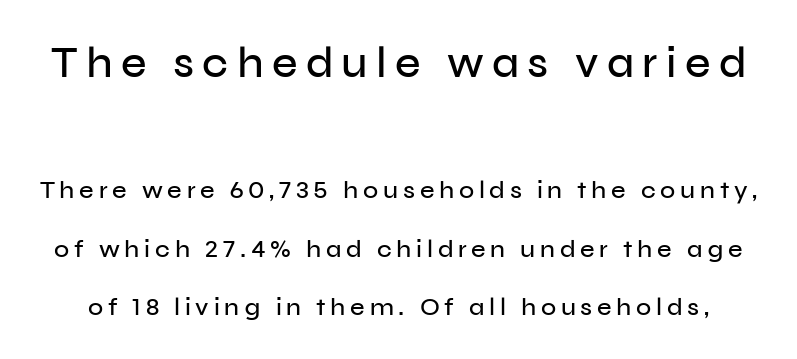
Q: Is the text italic (slanted)? A: No, it is upright.
Q: Is the typeface a serif or a sans-serif typeface? A: Sans-serif.
Q: Is the text underlined? A: No.
Q: Is the spacing between lines tight, normal or loose? A: Loose.
Q: Which block of text is set in a larger size, the first (top) or the second (bottom)? A: The first (top) one.
Q: Width (condensed, normal, or wide)? A: Normal.
Q: Stroke contrast? A: Low.
Q: x-height? A: Medium.
Q: Monospaced? A: No.
